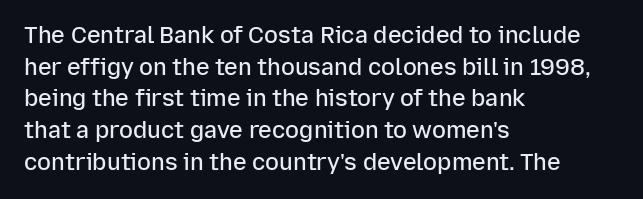
How would I describe the line gaps? Plain and ordinary. A fair bit of extra ink — the face is semibold, not bold. Check the space under the baseline: it is left empty. Style check: upright.
